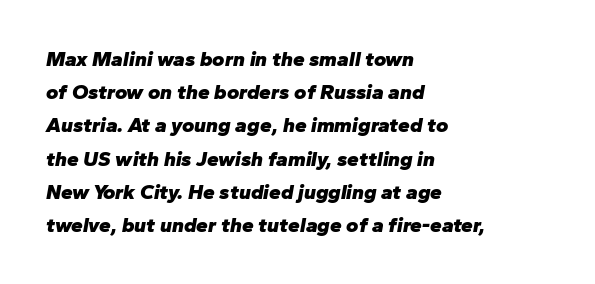
Q: Is the text bold? A: Yes.
Q: Is the text italic (slanted)? A: Yes, it leans right by about 10 degrees.
Q: Is the text underlined? A: No.
Q: How is the paragraph aligned? A: Left-aligned.
Q: Is the spacing between letters normal or unusually wide? A: Normal.
Q: Is the spacing between lines tight, normal or loose? A: Normal.
